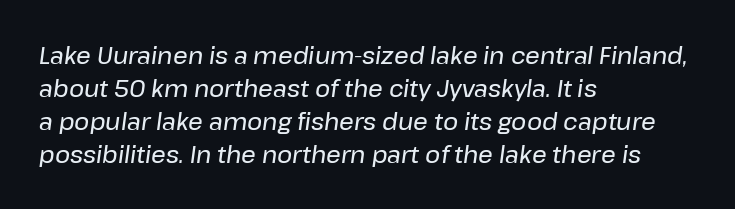
Q: Is the text italic (slanted)? A: Yes, it leans right by about 8 degrees.
Q: Is the text underlined? A: No.
Q: How is the paragraph aligned? A: Left-aligned.
Q: Is the spacing between letters normal or unusually wide? A: Normal.
Q: Is the spacing between lines tight, normal or loose? A: Normal.
